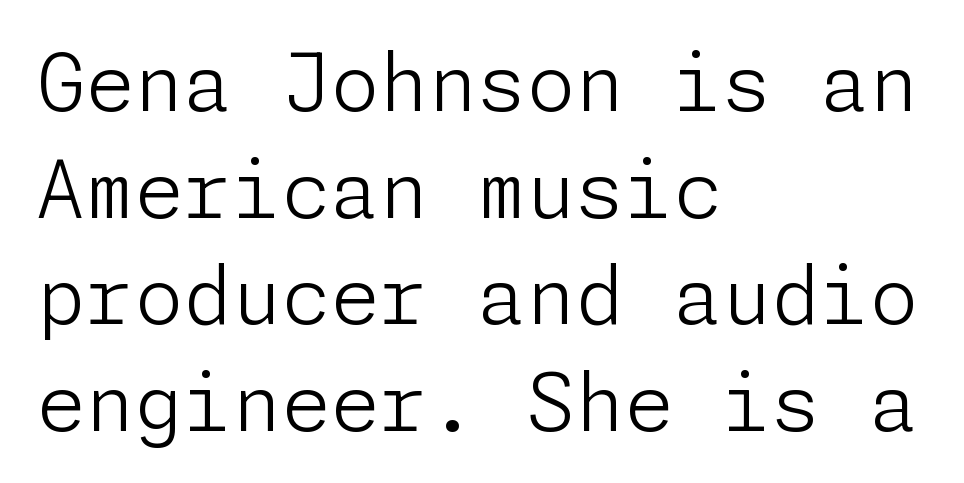
The image shows 79 px light sans-serif type, upright; set left-aligned, normal line spacing (1.35x), normal letter spacing, not underlined; low stroke contrast and a medium x-height.
